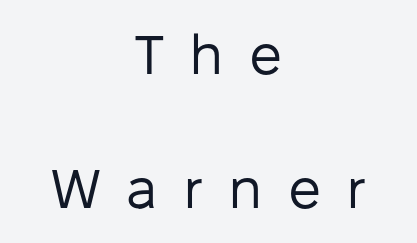
{"serif": "no", "italic": "no", "bold": "no", "weight": "regular", "width": "normal", "stroke_contrast": "low", "x_height": "medium", "monospaced": "no", "underline": "no", "align": "center", "line_spacing": "loose", "line_spacing_ratio": 2.43, "letter_spacing": "wide", "letter_spacing_em": 0.46, "glyph_px": 55}
